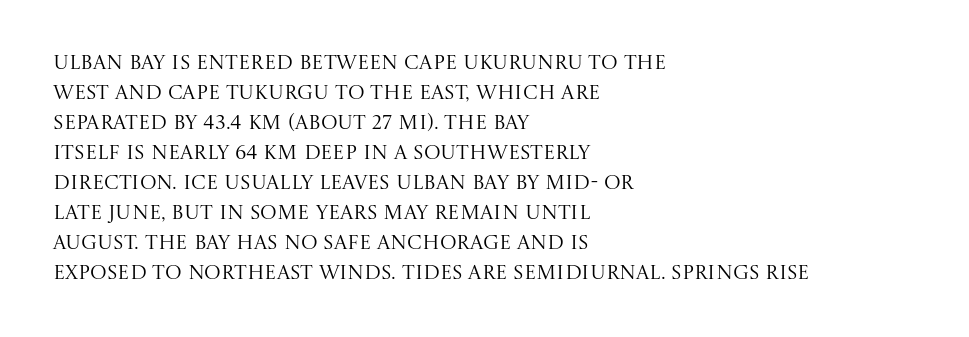
The image shows 20 px text type, upright; set left-aligned, normal line spacing (1.5x), normal letter spacing, not underlined.
